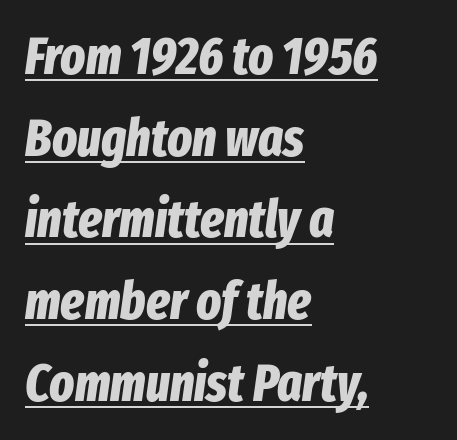
Is there an underline? Yes — a line sits under the letters. Is this a fixed-width face? No — the glyphs have proportional, varying widths. The glyphs have the mass of a bold cut. This rendering leaves character spacing at its baseline value.
